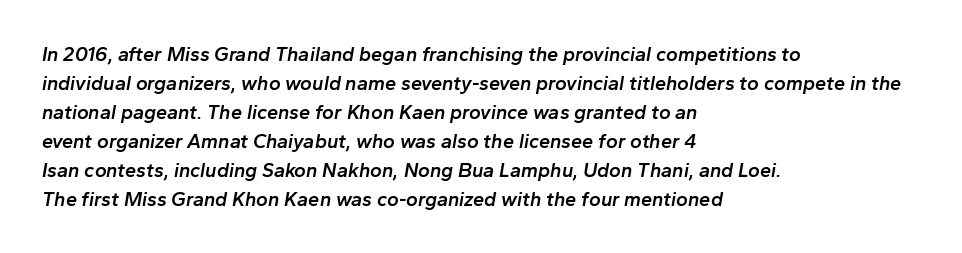
{"italic": "yes", "lean": "right", "slant_degrees": 10, "bold": "semi", "underline": "no", "align": "left", "line_spacing": "normal", "line_spacing_ratio": 1.45, "letter_spacing": "normal", "letter_spacing_em": 0.0, "glyph_px": 20}
